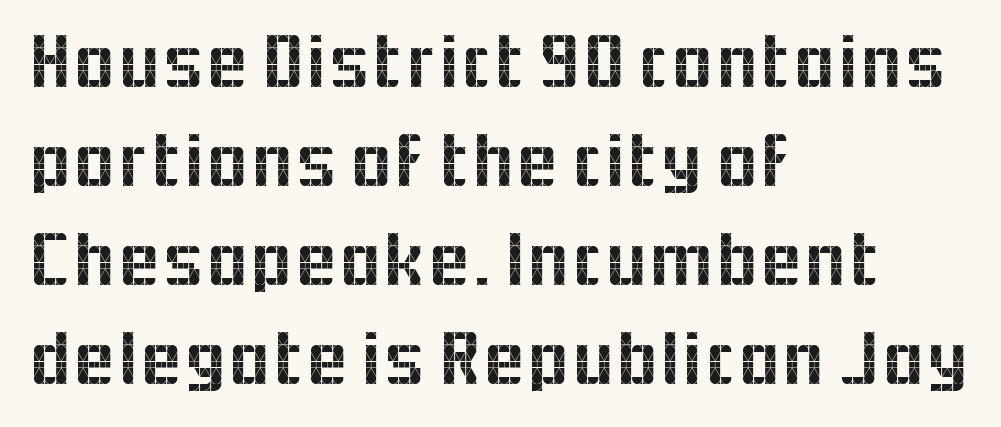
Left-aligned paragraph, ragged on the right. Ordinary non-slanted type is in use. Each row of text sits above clean, open space. Students, note that the glyphs here touch the page at normal intervals.
